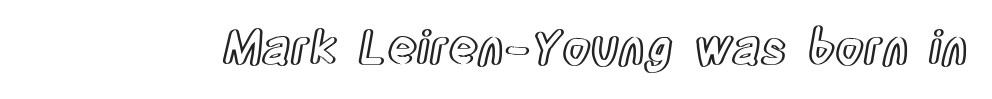
Q: Is the text italic (slanted)? A: Yes.
Q: Is the text underlined? A: No.
Q: Is the spacing between letters normal or unusually wide? A: Normal.
Q: Width (condensed, normal, or wide)? A: Condensed.
Q: x-height? A: Large.
Q: Monospaced? A: No.
